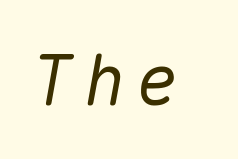
A typesetter would mark this as italic. Here the designer chose a console-style face with uniform glyph widths. Bare-footed words on every line.
